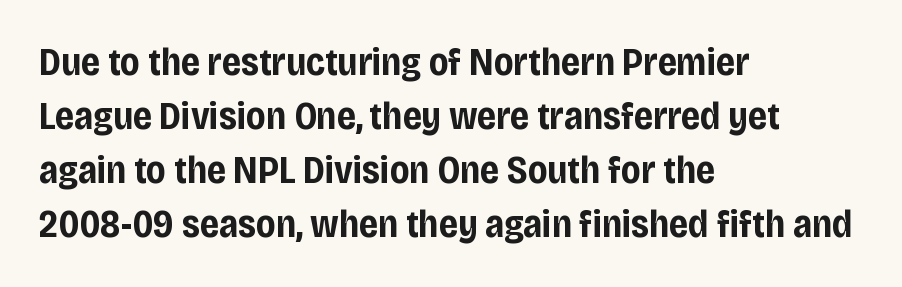
Successive baselines arrive at the customary interval. Serifs: no, the terminals of the letterforms are clean. Where is the straight margin? On the left. Decoration check: the copy has no underline. The rendering uses a bold face; every stroke is thick and dark.
